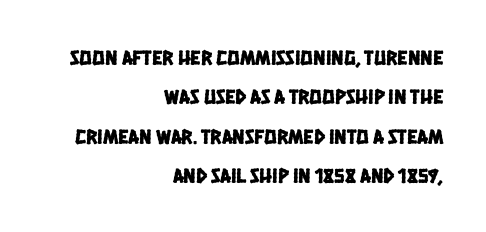
{"underline": "no", "align": "right", "line_spacing_ratio": 1.87, "letter_spacing": "normal", "letter_spacing_em": 0.0, "glyph_px": 21}
